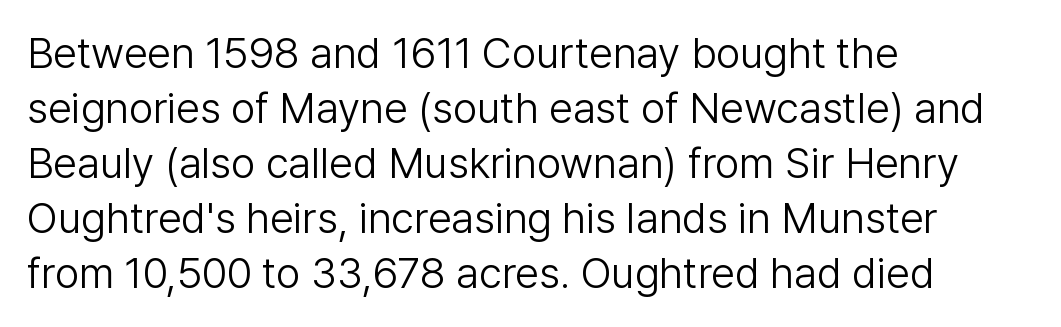
The image shows 43 px light sans-serif type, upright; set left-aligned, normal line spacing (1.28x), normal letter spacing, not underlined; low stroke contrast and a medium x-height.
